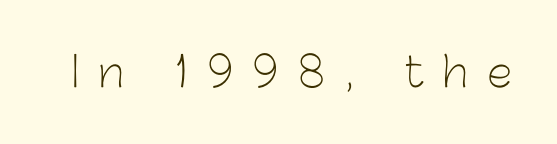
Do the letters lean? They stand straight. Proportional: the letters do not fall into vertical columns. A bare baseline throughout the passage. Grotesque or geometric, the face here clearly has no serifs.
